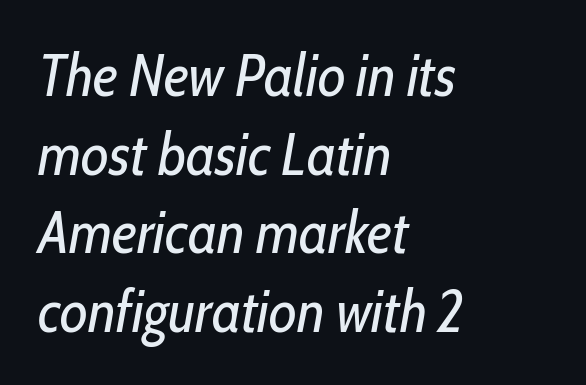
Q: Is the text bold? A: No.
Q: Is the text italic (slanted)? A: Yes, it leans right by about 10 degrees.
Q: Is the text underlined? A: No.
Q: How is the paragraph aligned? A: Left-aligned.
Q: Is the spacing between letters normal or unusually wide? A: Normal.
Q: Is the spacing between lines tight, normal or loose? A: Normal.
Q: Width (condensed, normal, or wide)? A: Condensed.
Q: Stroke contrast? A: Low.
Q: x-height? A: Medium.
Q: Monospaced? A: No.
